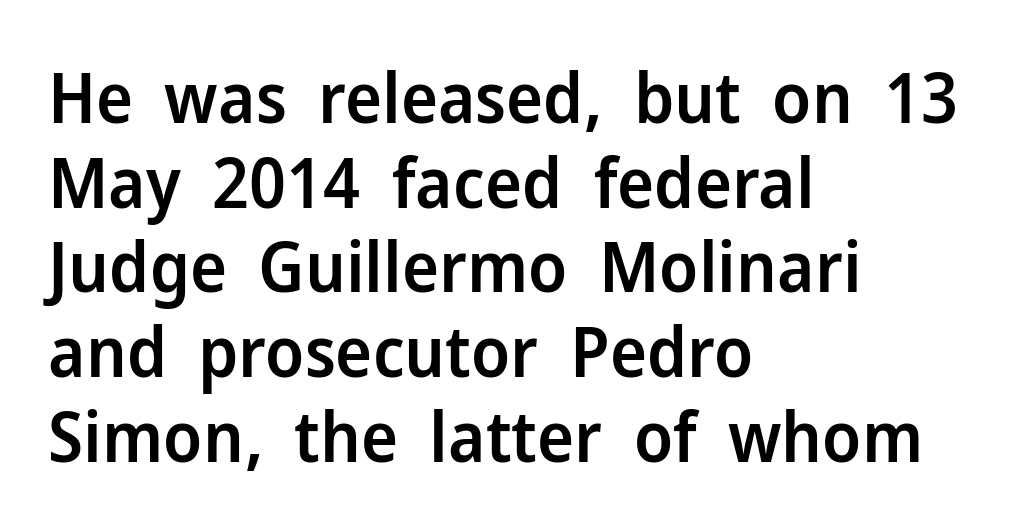
The image shows 70 px semibold sans-serif type, upright; set left-aligned, line spacing 1.21x, normal letter spacing, not underlined; low stroke contrast and a medium x-height.
